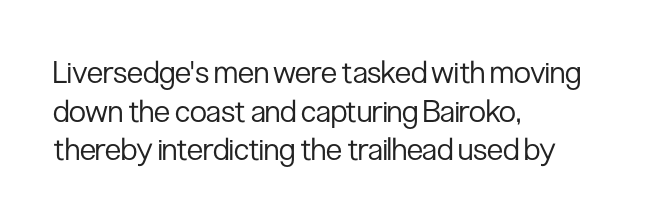
The image shows 31 px regular-weight, condensed sans-serif type, upright; set left-aligned, normal line spacing (1.25x), normal letter spacing, not underlined; low stroke contrast and a medium x-height.
